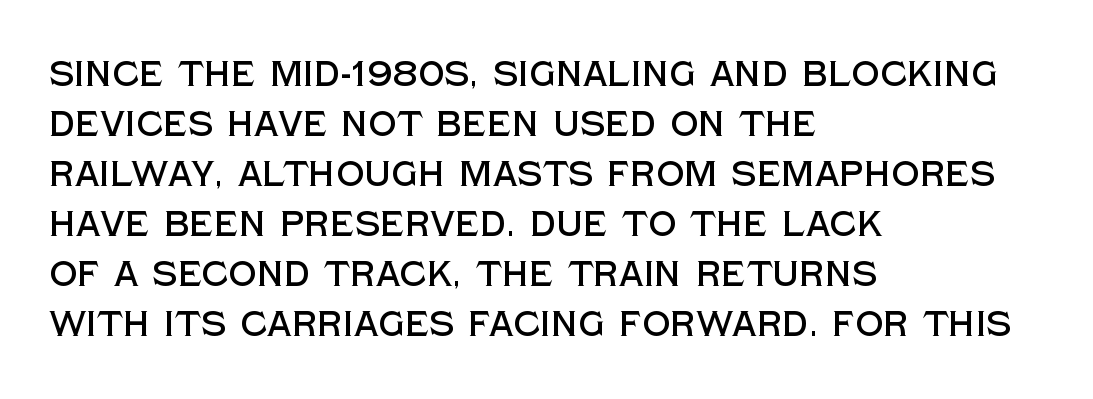
Is this a sans? Yes — the strokes have no serifs. The passage shown is not underscored anywhere. The rendering uses natural spacing where letterforms have individual widths. This sample uses plain, unmodified letter spacing. These lines stack with their left ends in a neat column. Is there much room between lines? A standard amount, neither cramped nor airy.
